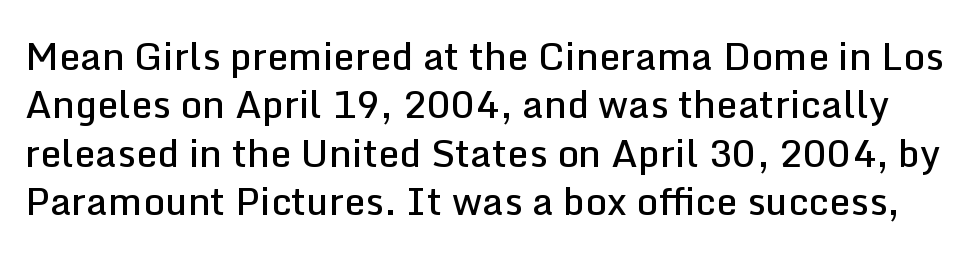
The image shows 38 px semibold sans-serif type, upright; set normal line spacing (1.27x), normal letter spacing, not underlined; low stroke contrast and a medium x-height.
